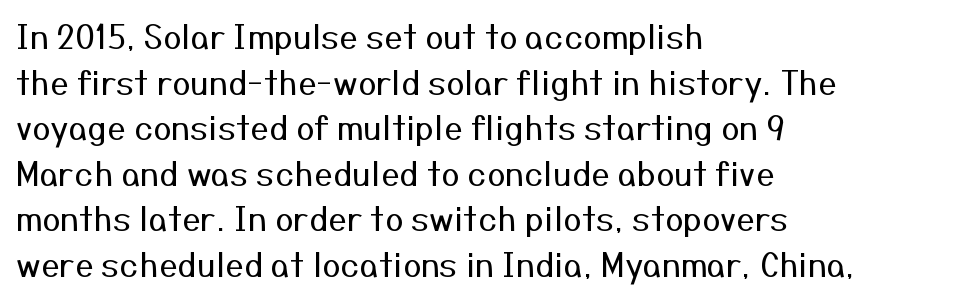
Q: Is the text bold? A: No.
Q: Is the text italic (slanted)? A: No, it is upright.
Q: Is the typeface a serif or a sans-serif typeface? A: Sans-serif.
Q: Is the text underlined? A: No.
Q: How is the paragraph aligned? A: Left-aligned.
Q: Is the spacing between letters normal or unusually wide? A: Normal.
Q: Is the spacing between lines tight, normal or loose? A: Normal.
Q: Width (condensed, normal, or wide)? A: Normal.
Q: Stroke contrast? A: Medium.
Q: x-height? A: Medium.
Q: Monospaced? A: No.
